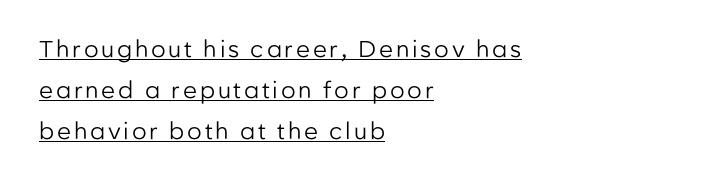
Looks like someone drew a line under every word here. The strokes are not fattened; the text isn't bold. The typesetter chose a ragged-right arrangement here. Posture: vertical.
